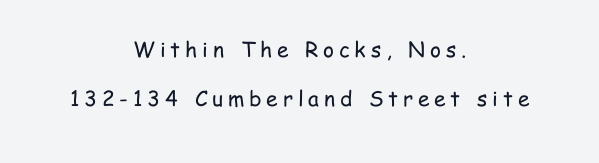
Does extra space separate the letters? Yes, quite a lot of it. The weight would be labelled regular, book, light, or lighter still. Alignment: centered. The specimen reads as upright at a glance.
